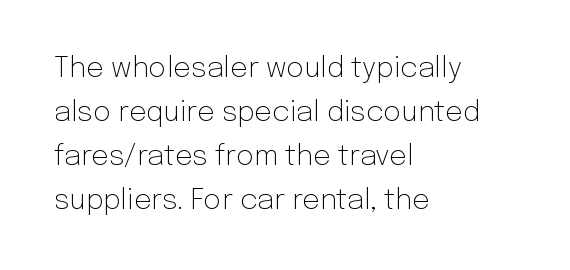
The image shows 28 px light sans-serif type, upright; set left-aligned, normal line spacing (1.57x), normal letter spacing, not underlined; low stroke contrast and a medium x-height.
